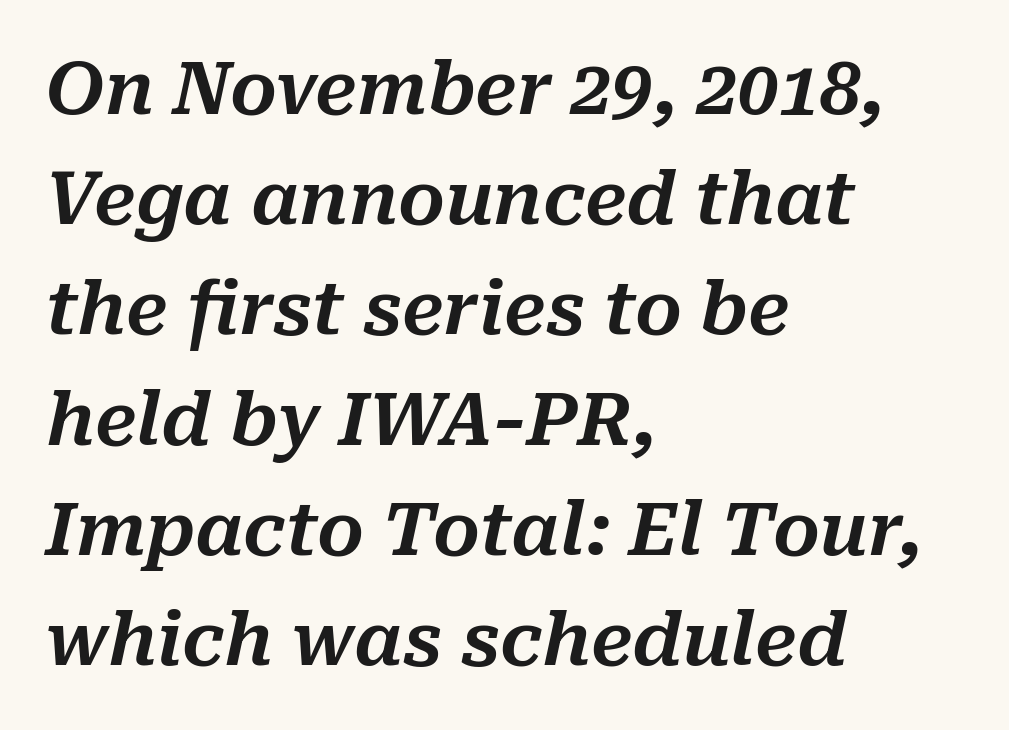
{"italic": "yes", "lean": "right", "slant_degrees": 10, "width": "normal", "stroke_contrast": "medium", "x_height": "medium", "monospaced": "no", "underline": "no", "align": "left", "line_spacing": "normal", "line_spacing_ratio": 1.51, "letter_spacing": "normal", "letter_spacing_em": 0.0, "glyph_px": 73}
